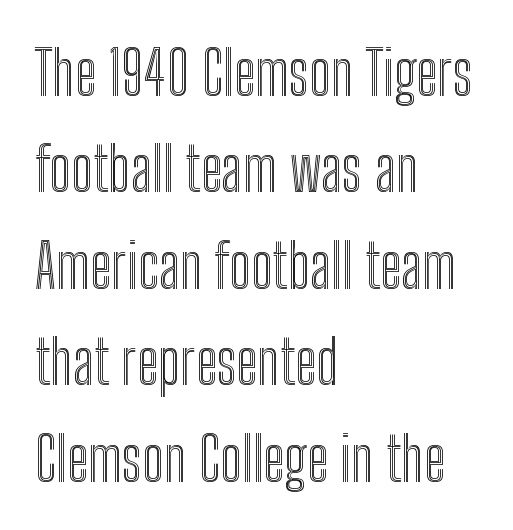
One-word summary of the alignment: left. You could call the tracking neutral — neither tight nor loose. Style check: upright. Each letter keeps its own natural width here, so spacing adapts to shape. Whoever set this chose a conventional vertical rhythm. Rule under the text: the space is simply empty.
